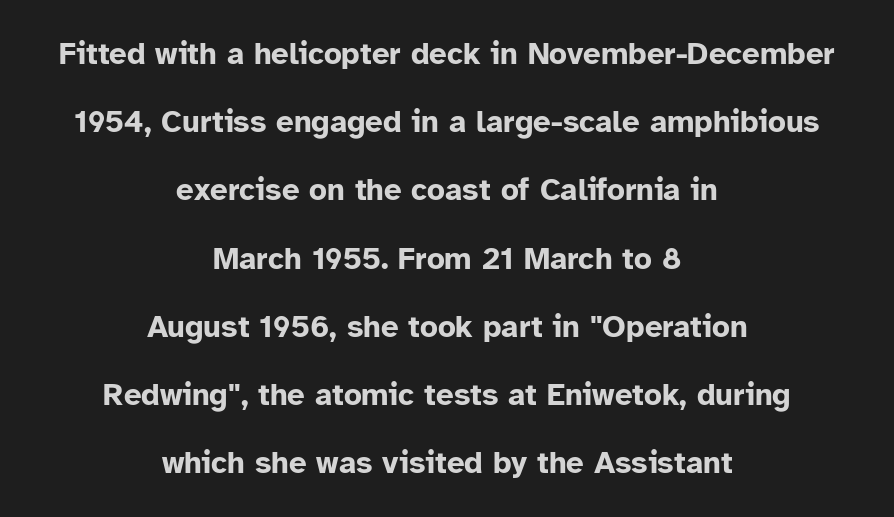
{"serif": "no", "italic": "no", "bold": "yes", "weight": "bold", "width": "normal", "stroke_contrast": "low", "x_height": "medium", "monospaced": "no", "underline": "no", "align": "center", "line_spacing": "loose", "line_spacing_ratio": 2.2, "letter_spacing": "normal", "letter_spacing_em": 0.0, "glyph_px": 31}
